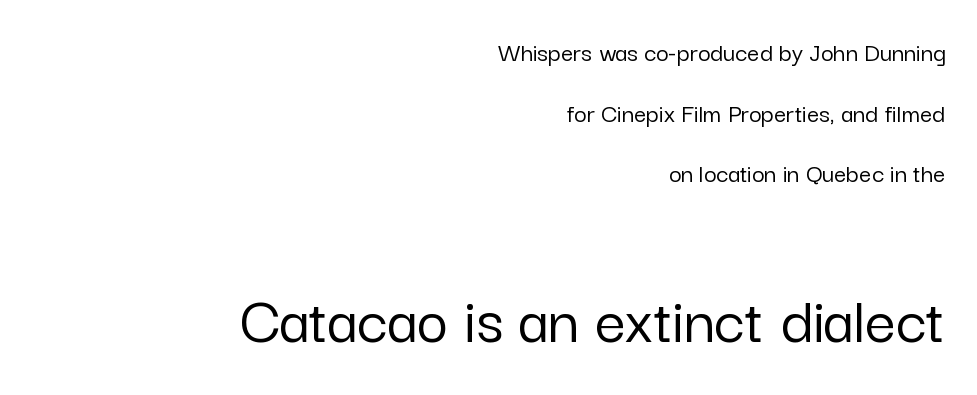
The image shows 68 px sans-serif type, upright; set right-aligned, loose line spacing (2.25x), normal letter spacing, not underlined; the second (bottom) block is 2.52x larger; low stroke contrast and a medium x-height.
